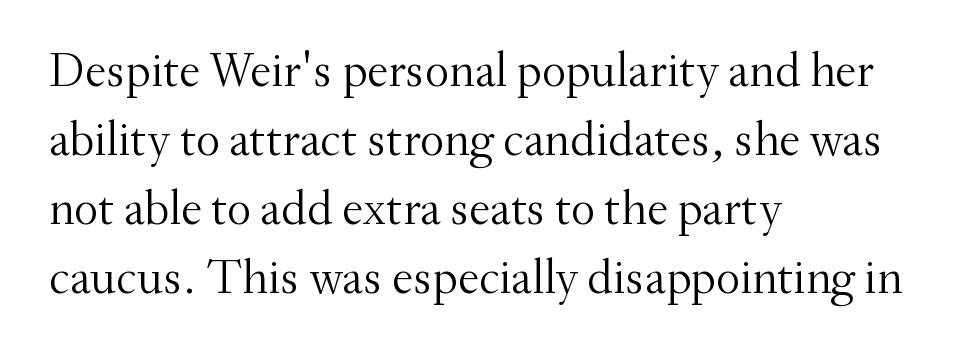
{"serif": "yes", "italic": "no", "bold": "no", "weight": "light", "width": "normal", "stroke_contrast": "medium", "x_height": "small", "monospaced": "no", "underline": "no", "align": "left", "line_spacing": "normal", "line_spacing_ratio": 1.44, "letter_spacing": "normal", "letter_spacing_em": 0.0, "glyph_px": 48}
